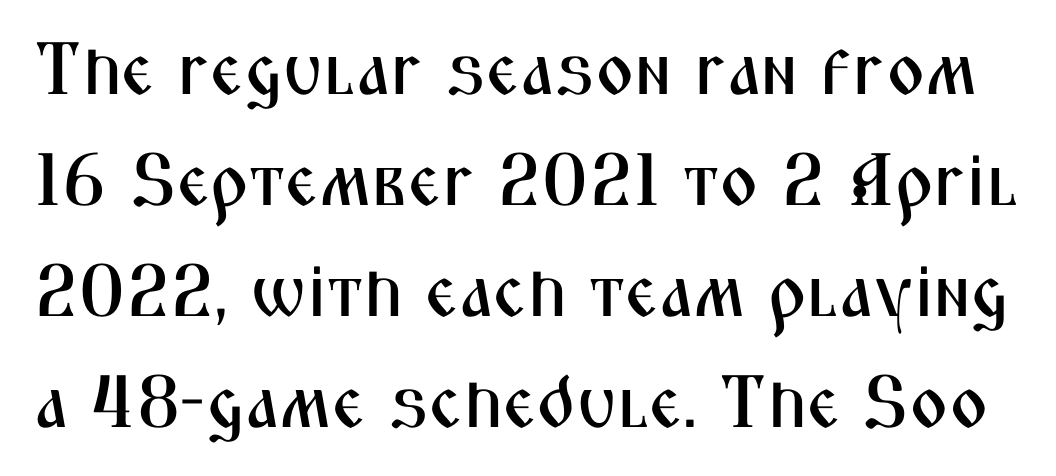
The image shows 74 px condensed sans-serif type, upright; set normal line spacing (1.5x), normal letter spacing, not underlined; medium stroke contrast and a medium x-height.
